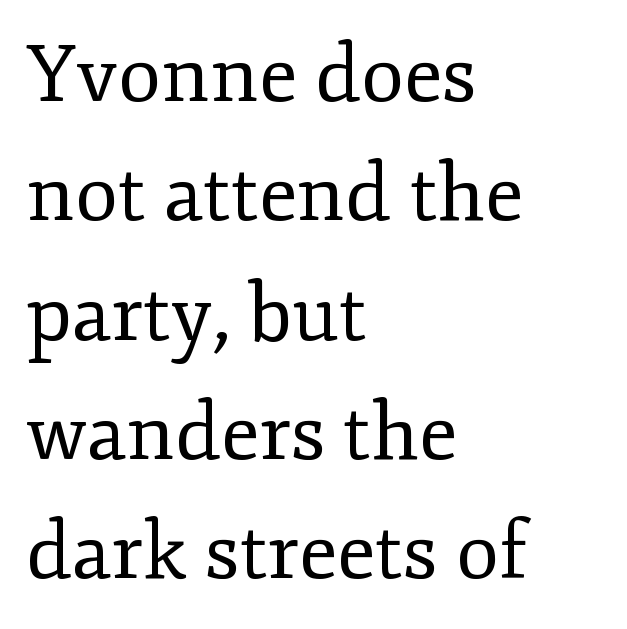
{"serif": "yes", "italic": "no", "bold": "no", "weight": "regular", "width": "normal", "stroke_contrast": "low", "x_height": "small", "monospaced": "no", "underline": "no", "align": "left", "line_spacing": "normal", "line_spacing_ratio": 1.51, "letter_spacing": "normal", "letter_spacing_em": 0.0, "glyph_px": 79}
